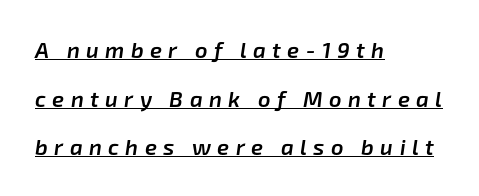
The image shows 22 px text type, italic (leaning right); set left-aligned, loose line spacing (2.21x), unusually wide letter spacing (+0.29 em), underlined.
